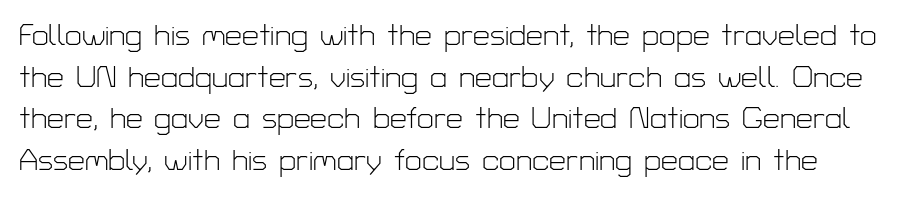
Nothing sits at the stroke ends, so this counts as sans-serif. Unmarked baselines from the first word to the last. Spacing verdict: proportional, widths tailored to each character. If you measured baseline to baseline, you'd find a middling distance.
